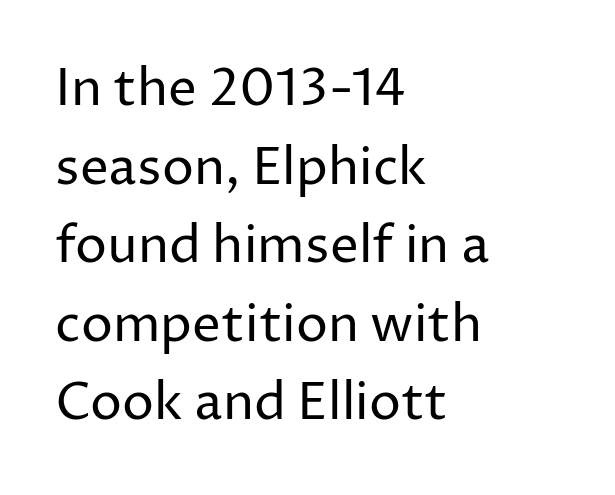
{"serif": "no", "italic": "no", "bold": "no", "weight": "regular", "width": "normal", "stroke_contrast": "low", "x_height": "medium", "monospaced": "no", "underline": "no", "align": "left", "line_spacing": "normal", "line_spacing_ratio": 1.54, "letter_spacing": "normal", "letter_spacing_em": 0.0, "glyph_px": 51}
